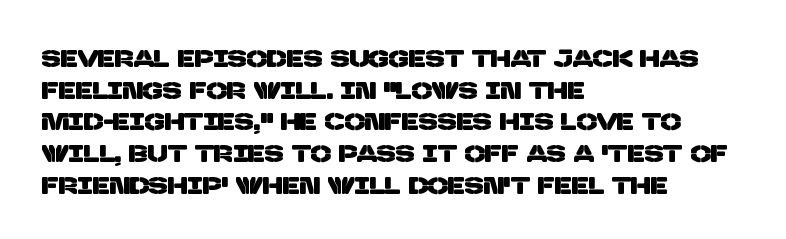
Q: Is the text underlined? A: No.
Q: How is the paragraph aligned? A: Left-aligned.
Q: Is the spacing between letters normal or unusually wide? A: Normal.
Q: Is the spacing between lines tight, normal or loose? A: Normal.
